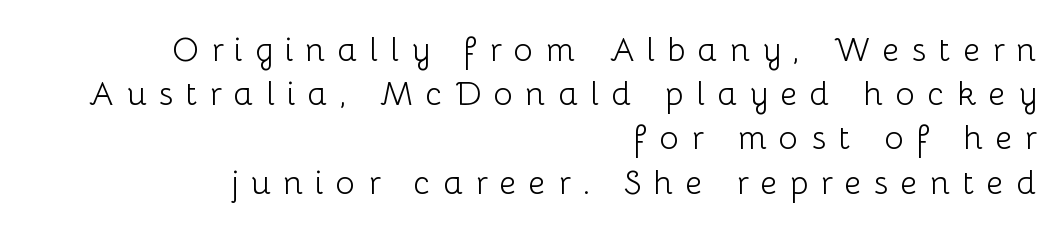
Q: Is the text bold? A: No.
Q: Is the text italic (slanted)? A: No, it is upright.
Q: Is the typeface a serif or a sans-serif typeface? A: Sans-serif.
Q: Is the text underlined? A: No.
Q: How is the paragraph aligned? A: Right-aligned.
Q: Is the spacing between letters normal or unusually wide? A: Unusually wide.
Q: Is the spacing between lines tight, normal or loose? A: Normal.
Q: Width (condensed, normal, or wide)? A: Normal.
Q: Stroke contrast? A: Low.
Q: x-height? A: Medium.
Q: Monospaced? A: No.
